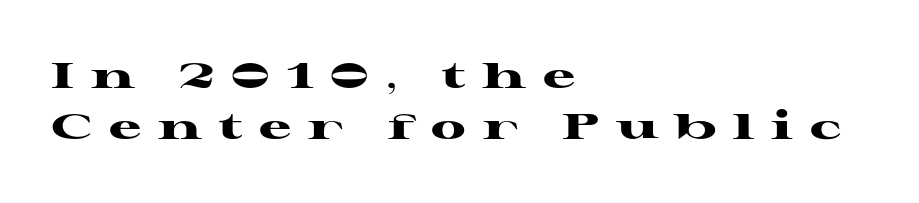
Q: Is the text bold? A: Yes.
Q: Is the text italic (slanted)? A: No, it is upright.
Q: Is the typeface a serif or a sans-serif typeface? A: Serif.
Q: Is the text underlined? A: No.
Q: How is the paragraph aligned? A: Left-aligned.
Q: Is the spacing between letters normal or unusually wide? A: Unusually wide.
Q: Is the spacing between lines tight, normal or loose? A: Normal.
Q: Width (condensed, normal, or wide)? A: Wide.
Q: Stroke contrast? A: High.
Q: x-height? A: Medium.
Q: Monospaced? A: No.
